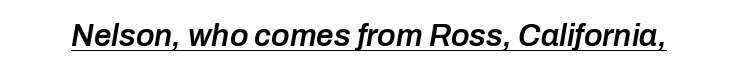
The image shows 31 px semibold type, italic (leaning right); set normal letter spacing, underlined; low stroke contrast and a medium x-height.
